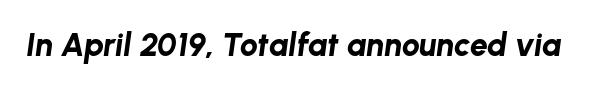
Q: Is the text bold? A: Yes.
Q: Is the text italic (slanted)? A: Yes, it leans right by about 8 degrees.
Q: Is the text underlined? A: No.
Q: Is the spacing between letters normal or unusually wide? A: Normal.
Q: Width (condensed, normal, or wide)? A: Normal.
Q: Stroke contrast? A: Low.
Q: x-height? A: Medium.
Q: Monospaced? A: No.
